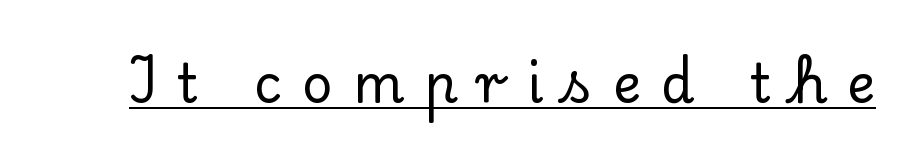
Q: Is the text italic (slanted)? A: No, it is upright.
Q: Is the typeface a serif or a sans-serif typeface? A: Serif.
Q: Is the text underlined? A: Yes.
Q: Is the spacing between letters normal or unusually wide? A: Unusually wide.
Q: Width (condensed, normal, or wide)? A: Normal.
Q: Stroke contrast? A: Low.
Q: x-height? A: Small.
Q: Monospaced? A: No.
